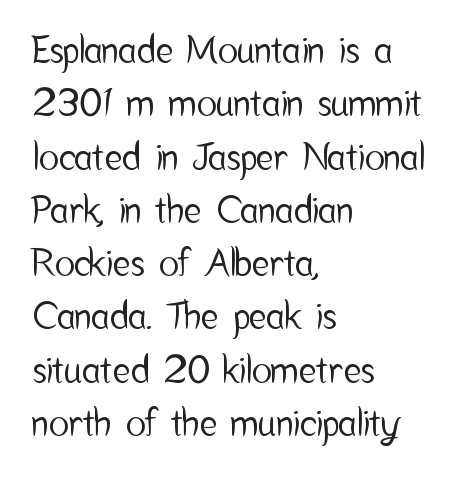
The string is rendered with underlining switched off. Characters follow at the spacing the type designer built in. Short and long lines alike share a common starting point at left. In terms of posture, this sample is upright. Here the designer chose a conventional face with non-uniform glyph widths. Evenly set lines give the paragraph a standard silhouette.
